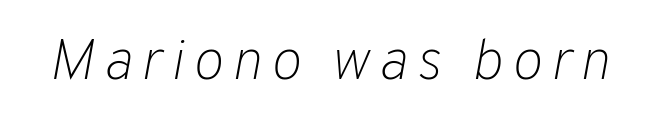
Q: Is the text bold? A: No.
Q: Is the text italic (slanted)? A: Yes, it leans right by about 10 degrees.
Q: Is the text underlined? A: No.
Q: Width (condensed, normal, or wide)? A: Normal.
Q: Stroke contrast? A: Low.
Q: x-height? A: Medium.
Q: Monospaced? A: No.
